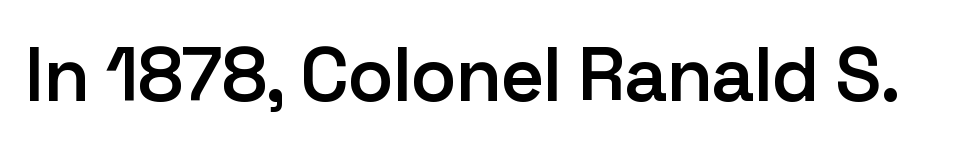
Q: Is the text bold? A: Semi-bold.
Q: Is the text italic (slanted)? A: No, it is upright.
Q: Is the typeface a serif or a sans-serif typeface? A: Sans-serif.
Q: Is the text underlined? A: No.
Q: Is the spacing between letters normal or unusually wide? A: Normal.
Q: Width (condensed, normal, or wide)? A: Normal.
Q: Stroke contrast? A: Low.
Q: x-height? A: Medium.
Q: Monospaced? A: No.
